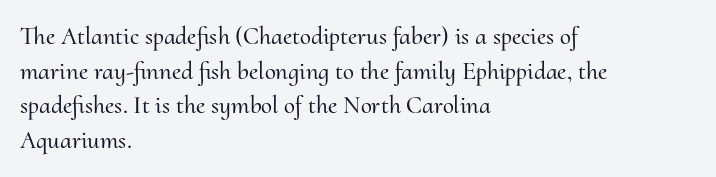
Has an underline been added? It has not. Observe the ordinary spacing: letters are neighbours, not strangers. What's the leading like? Ordinary, nothing unusual. Reading down the block, your eye returns to a fixed left position each line. Every character sits straight up, as roman type does.
